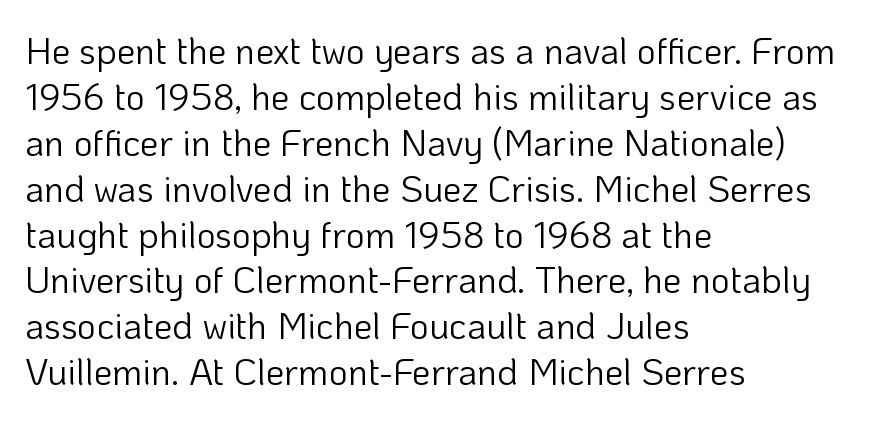
Q: Is the text bold? A: No.
Q: Is the text italic (slanted)? A: No, it is upright.
Q: Is the typeface a serif or a sans-serif typeface? A: Sans-serif.
Q: Is the text underlined? A: No.
Q: How is the paragraph aligned? A: Left-aligned.
Q: Is the spacing between letters normal or unusually wide? A: Normal.
Q: Width (condensed, normal, or wide)? A: Normal.
Q: Stroke contrast? A: Low.
Q: x-height? A: Medium.
Q: Monospaced? A: No.
